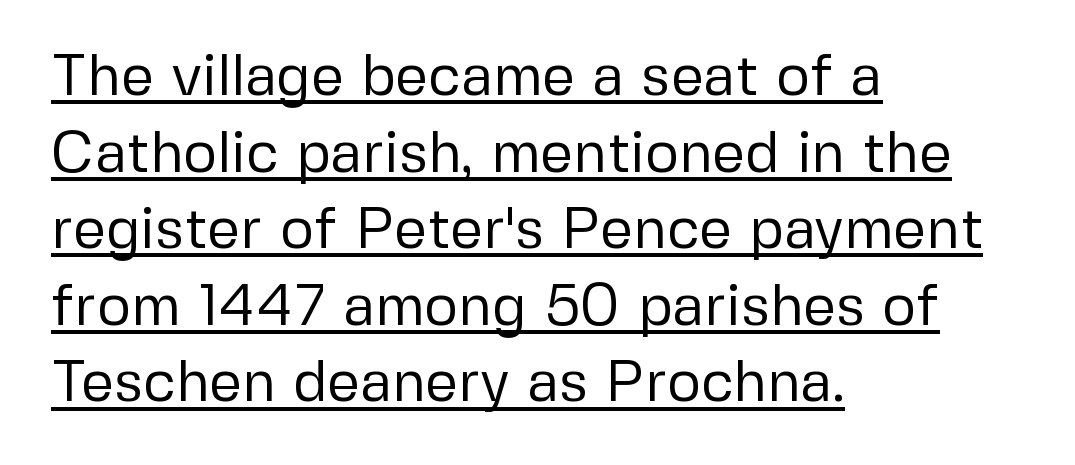
Q: Is the text bold? A: No.
Q: Is the text italic (slanted)? A: No, it is upright.
Q: Is the typeface a serif or a sans-serif typeface? A: Sans-serif.
Q: Is the text underlined? A: Yes.
Q: How is the paragraph aligned? A: Left-aligned.
Q: Is the spacing between letters normal or unusually wide? A: Normal.
Q: Is the spacing between lines tight, normal or loose? A: Normal.
Q: Width (condensed, normal, or wide)? A: Normal.
Q: Stroke contrast? A: Low.
Q: x-height? A: Medium.
Q: Monospaced? A: No.
